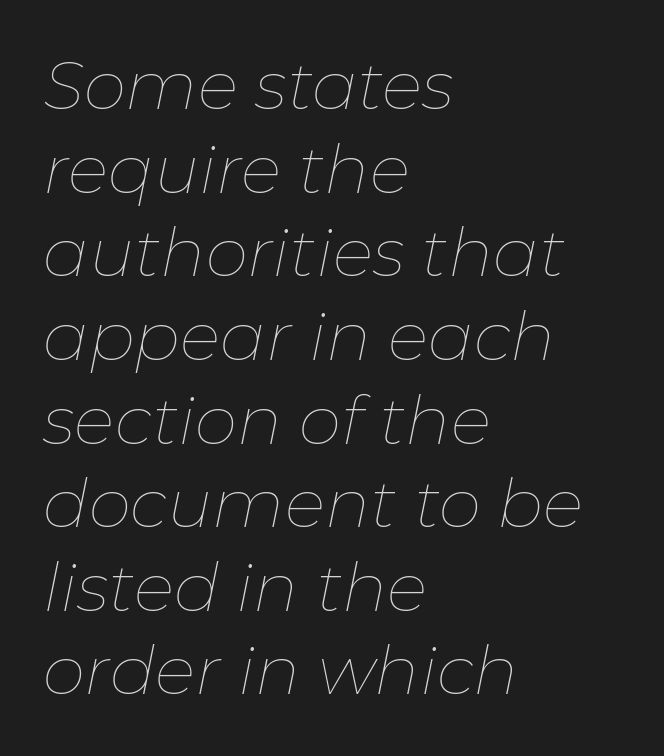
The passage shown is typed in a proportional face where columns would drift. The ragged edge is on the right, which tells us the setting is flush left. Caption: standard tracking, unaltered. The font sits on the lighter half of the weight spectrum, regular included. Style check: oblique.
